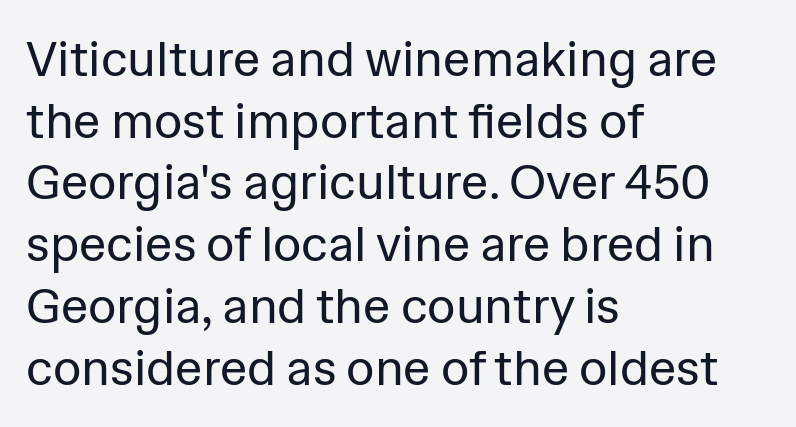
Q: Is the text bold? A: No.
Q: Is the text italic (slanted)? A: No, it is upright.
Q: Is the typeface a serif or a sans-serif typeface? A: Sans-serif.
Q: Is the text underlined? A: No.
Q: How is the paragraph aligned? A: Left-aligned.
Q: Is the spacing between letters normal or unusually wide? A: Normal.
Q: Is the spacing between lines tight, normal or loose? A: Normal.
Q: Width (condensed, normal, or wide)? A: Normal.
Q: Stroke contrast? A: Low.
Q: x-height? A: Medium.
Q: Monospaced? A: No.
